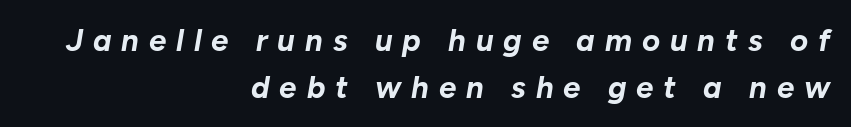
This is oblique type, the kind used for emphasis or titles. The zone under the glyphs is completely vacant. Layout note: lines flush right. This is heavy type, rendered in bold. Tracking value appears strongly positive — letters spread wide. Leading: standard.
